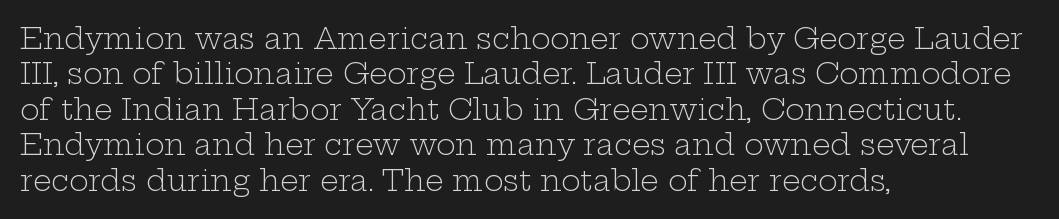
The image shows 29 px light, wide serif type, upright; set left-aligned, line spacing 1.22x, normal letter spacing, not underlined; low stroke contrast and a medium x-height.
